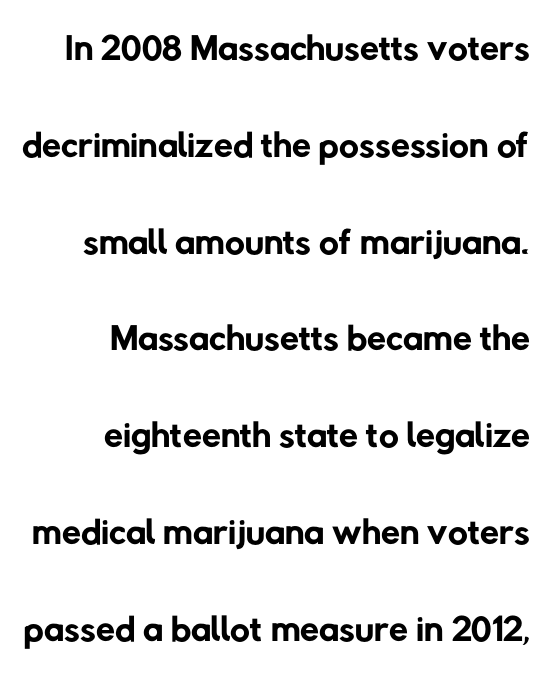
Q: Is the text bold? A: No.
Q: Is the typeface a serif or a sans-serif typeface? A: Sans-serif.
Q: Is the text underlined? A: No.
Q: How is the paragraph aligned? A: Right-aligned.
Q: Is the spacing between letters normal or unusually wide? A: Normal.
Q: Width (condensed, normal, or wide)? A: Normal.
Q: Stroke contrast? A: Low.
Q: x-height? A: Medium.
Q: Monospaced? A: No.
